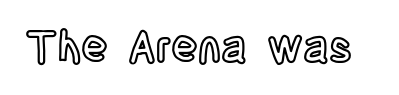
{"italic": "no", "width": "condensed", "x_height": "large", "monospaced": "no", "underline": "no", "letter_spacing": "normal", "letter_spacing_em": 0.0, "glyph_px": 44}
